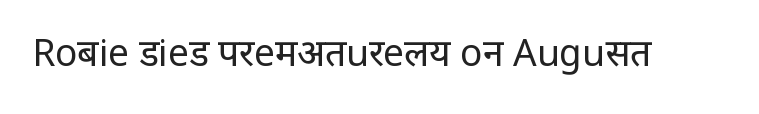
The image shows 37 px regular-weight, condensed sans-serif type, upright; set normal letter spacing, not underlined; low stroke contrast and a large x-height.
